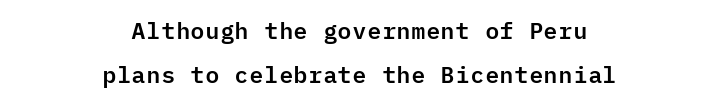
Q: Is the text italic (slanted)? A: No, it is upright.
Q: Is the text underlined? A: No.
Q: How is the paragraph aligned? A: Centered.
Q: Is the spacing between letters normal or unusually wide? A: Normal.
Q: Is the spacing between lines tight, normal or loose? A: Loose.
